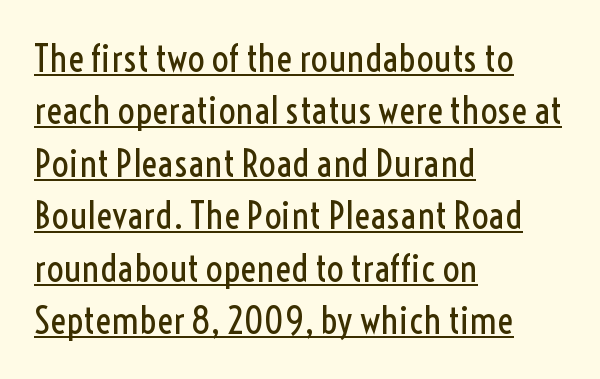
Q: Is the text bold? A: No.
Q: Is the text italic (slanted)? A: No, it is upright.
Q: Is the typeface a serif or a sans-serif typeface? A: Sans-serif.
Q: Is the text underlined? A: Yes.
Q: How is the paragraph aligned? A: Left-aligned.
Q: Is the spacing between letters normal or unusually wide? A: Normal.
Q: Is the spacing between lines tight, normal or loose? A: Normal.
Q: Width (condensed, normal, or wide)? A: Condensed.
Q: x-height? A: Medium.
Q: Monospaced? A: No.
